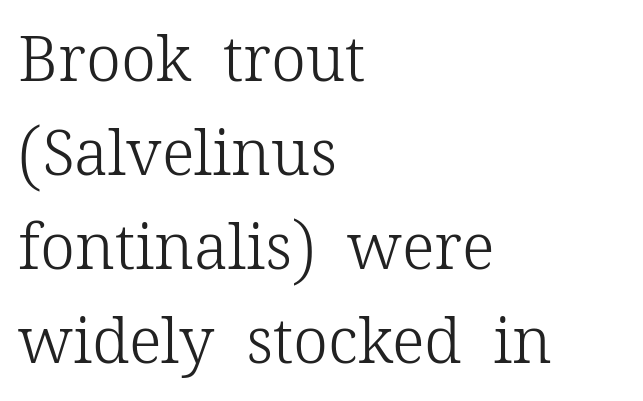
{"serif": "yes", "italic": "no", "bold": "no", "weight": "light", "width": "normal", "stroke_contrast": "low", "x_height": "medium", "monospaced": "no", "underline": "no", "align": "left", "line_spacing": "normal", "line_spacing_ratio": 1.49, "letter_spacing": "normal", "letter_spacing_em": 0.0, "glyph_px": 63}
